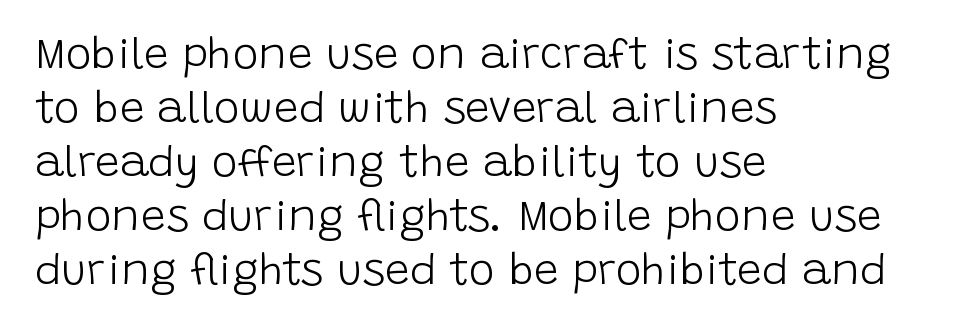
Q: Is the text bold? A: No.
Q: Is the text italic (slanted)? A: No, it is upright.
Q: Is the typeface a serif or a sans-serif typeface? A: Sans-serif.
Q: Is the text underlined? A: No.
Q: How is the paragraph aligned? A: Left-aligned.
Q: Is the spacing between letters normal or unusually wide? A: Normal.
Q: Width (condensed, normal, or wide)? A: Normal.
Q: Stroke contrast? A: Low.
Q: x-height? A: Large.
Q: Monospaced? A: No.
